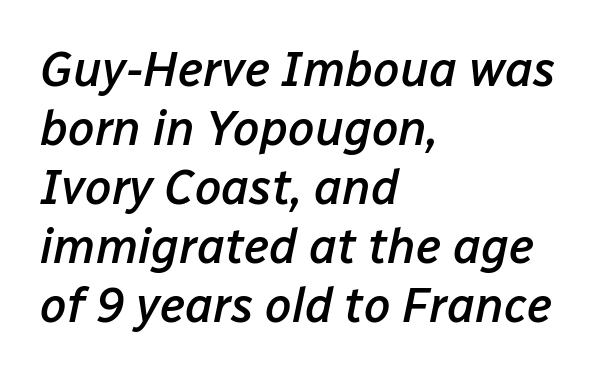
These lines are rendered in a variable-pitch font. Underlining? Definitely not there. Yep, that's italic — everything's leaning. Emphasis by weight is partial: semibold. This sample uses plain, unmodified letter spacing.
